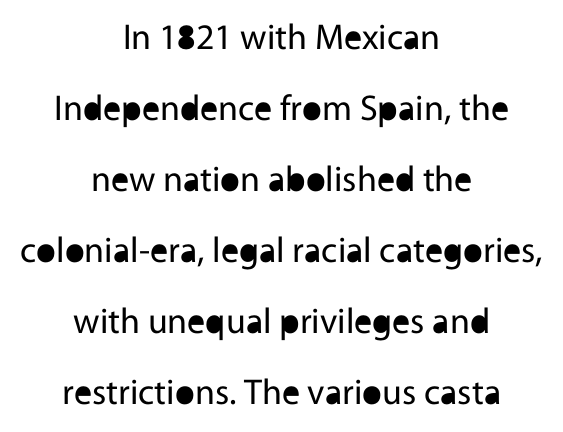
Q: Is the text bold? A: No.
Q: Is the text italic (slanted)? A: No, it is upright.
Q: Is the typeface a serif or a sans-serif typeface? A: Sans-serif.
Q: Is the text underlined? A: No.
Q: How is the paragraph aligned? A: Centered.
Q: Is the spacing between letters normal or unusually wide? A: Normal.
Q: Is the spacing between lines tight, normal or loose? A: Loose.
Q: Width (condensed, normal, or wide)? A: Normal.
Q: x-height? A: Medium.
Q: Monospaced? A: No.
